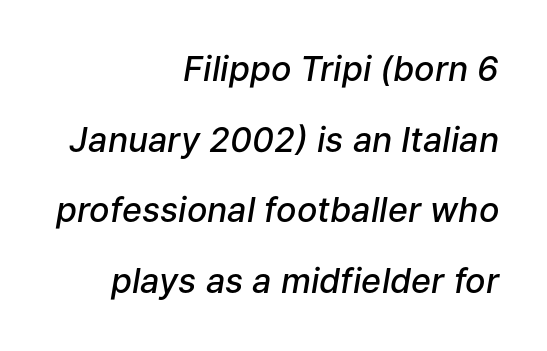
Q: Is the text bold? A: Semi-bold.
Q: Is the text italic (slanted)? A: Yes, it leans right by about 9 degrees.
Q: Is the text underlined? A: No.
Q: How is the paragraph aligned? A: Right-aligned.
Q: Is the spacing between letters normal or unusually wide? A: Normal.
Q: Is the spacing between lines tight, normal or loose? A: Loose.
Q: Width (condensed, normal, or wide)? A: Normal.
Q: Stroke contrast? A: Low.
Q: x-height? A: Medium.
Q: Monospaced? A: No.
